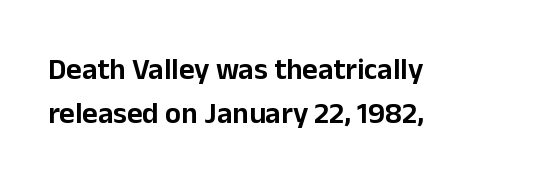
The image shows 30 px sans-serif type, upright; set left-aligned, normal line spacing (1.48x), normal letter spacing, not underlined; low stroke contrast and a medium x-height.
